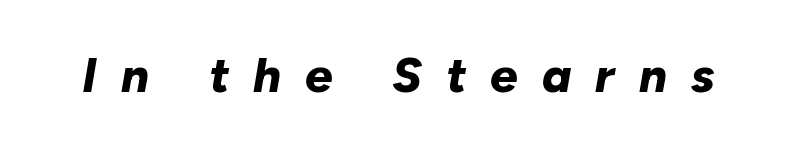
Do the characters align in a grid? No, the font is proportional. Posture: slanted. Only glyphs here, with clear space below each row. Honestly, the letter spacing is so wide it's the main thing you notice. Heavy, bold letterforms.
